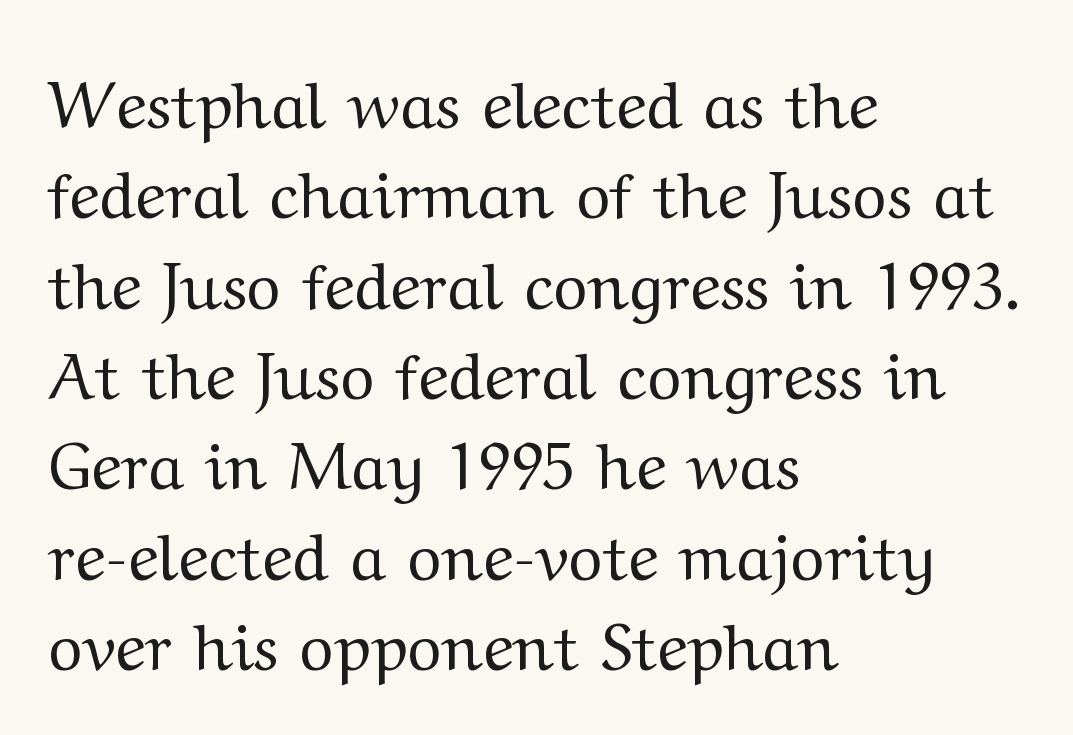
If you drew a line through each stem, it would be perfectly vertical. Bold? No — there's no thickening of the strokes. Caption: multi-line text, flush left, ragged right. Compared with typical paragraphs, the rows here are spaced about the same. Unlike a clean sans, this face finishes its strokes with serifs.
